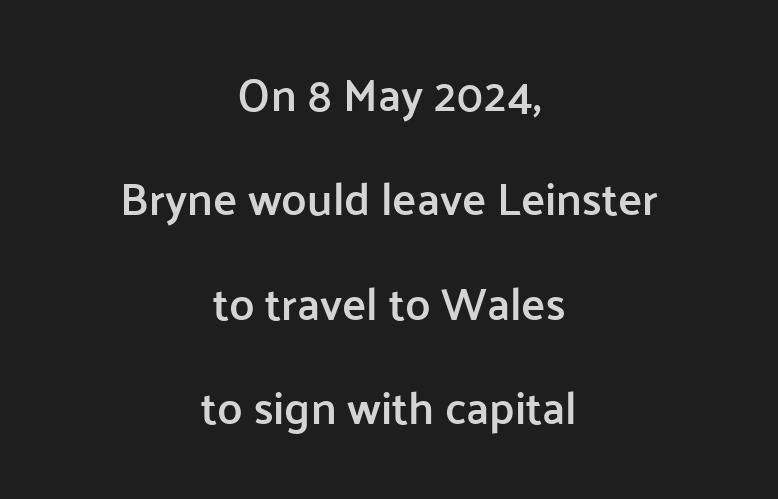
What kind of face is this? One without serifs — a sans. Letters rest on an invisible, unmarked baseline. These lines stand farther apart than default settings would place them. Slightly chunky letters — semibold, I'd say, not full bold.
